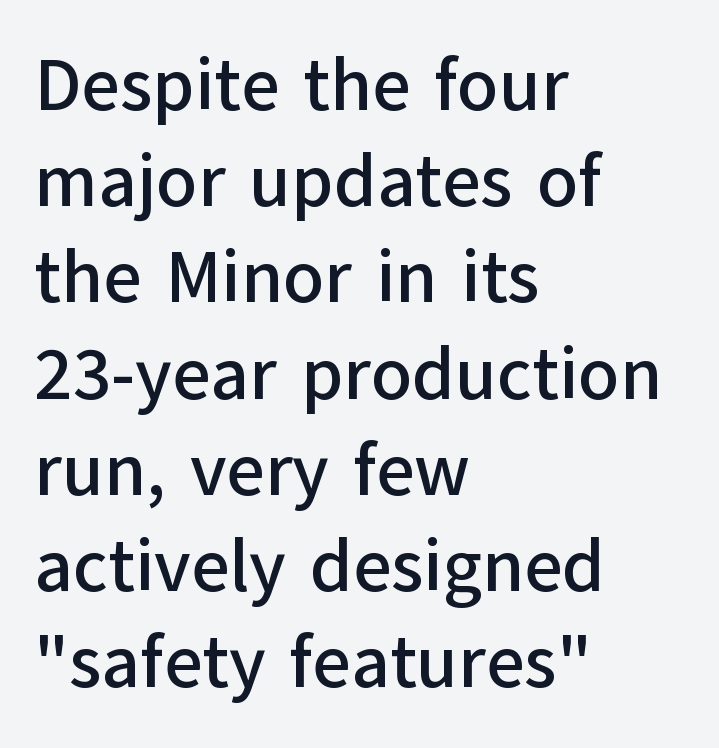
{"serif": "no", "italic": "no", "width": "normal", "stroke_contrast": "low", "x_height": "medium", "monospaced": "no", "underline": "no", "align": "left", "line_spacing": "normal", "line_spacing_ratio": 1.3, "letter_spacing": "normal", "letter_spacing_em": 0.0, "glyph_px": 74}
